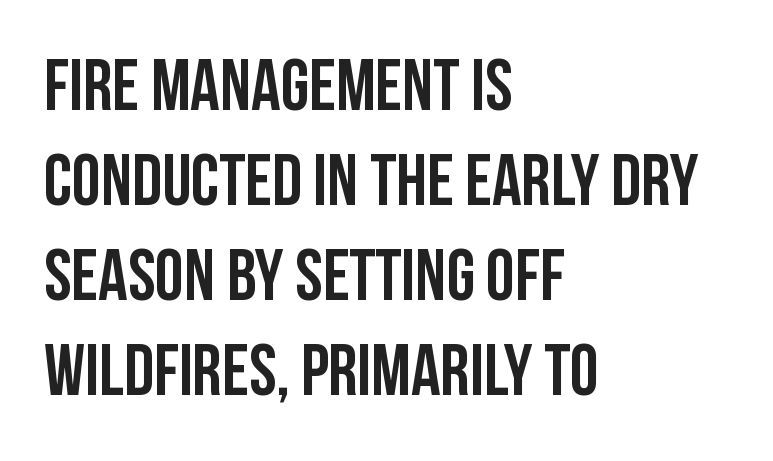
Varying glyph widths throughout — classic text-font behaviour. No word sits above an underline. The lines sit at an ordinary, default distance from one another. Standard letterfit; no display-style spreading of the glyphs. Which margin do the lines hug? The left one — the right edge is uneven. Style check: upright.
